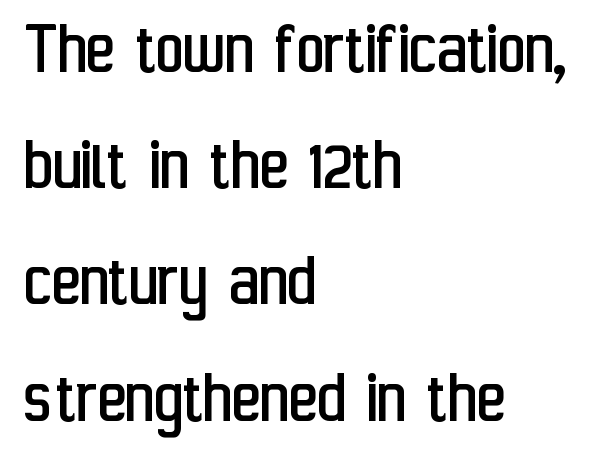
The leading is moderate, giving the passage an even texture. Heft: none added — not bold. The letters advance in unequal steps, a hallmark of proportional type. Upright lettering throughout. The area under the type is left untouched.
